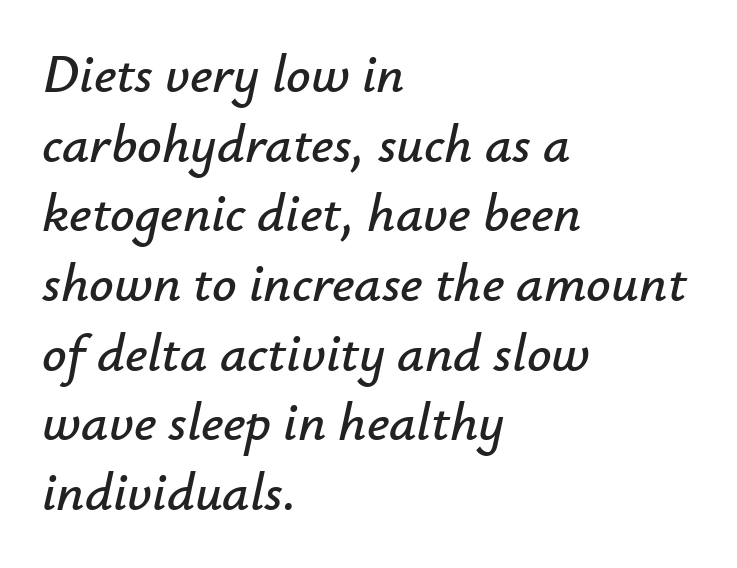
{"italic": "yes", "lean": "right", "slant_degrees": 12, "width": "normal", "stroke_contrast": "low", "x_height": "small", "monospaced": "no", "underline": "no", "align": "left", "line_spacing": "normal", "line_spacing_ratio": 1.29, "letter_spacing": "normal", "letter_spacing_em": 0.0, "glyph_px": 54}
